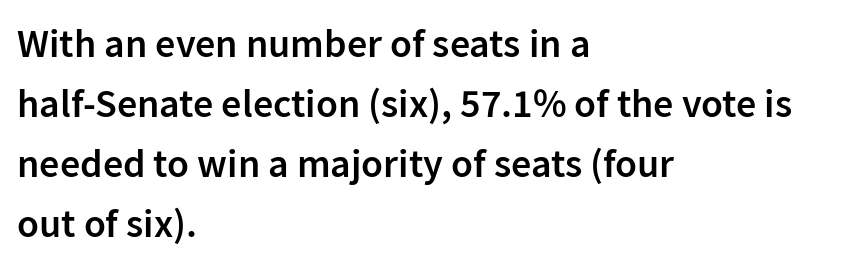
Q: Is the text bold? A: Semi-bold.
Q: Is the text italic (slanted)? A: No, it is upright.
Q: Is the typeface a serif or a sans-serif typeface? A: Sans-serif.
Q: Is the text underlined? A: No.
Q: How is the paragraph aligned? A: Left-aligned.
Q: Is the spacing between letters normal or unusually wide? A: Normal.
Q: Is the spacing between lines tight, normal or loose? A: Normal.
Q: Width (condensed, normal, or wide)? A: Normal.
Q: Stroke contrast? A: Low.
Q: x-height? A: Medium.
Q: Monospaced? A: No.
